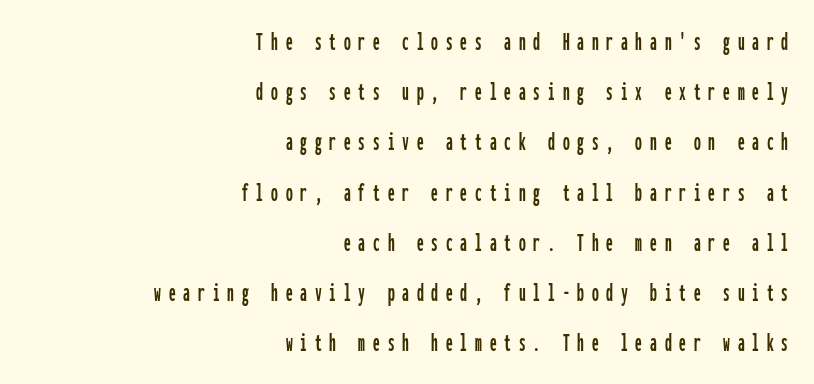
The image shows 27 px text type, upright; set right-aligned, line spacing 1.86x, unusually wide letter spacing (+0.29 em), not underlined.
